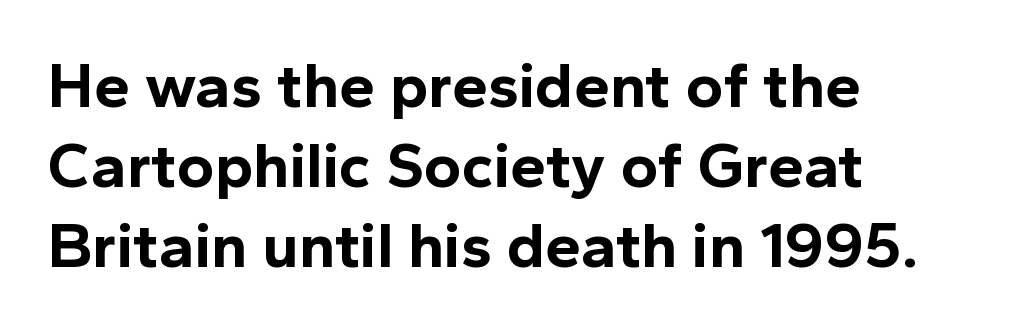
Varying glyph widths throughout — classic text-font behaviour. Strokes here are thick enough to call this a true bold. Line spacing here is normal. The gaps between neighbouring characters are ordinary and unremarkable.
